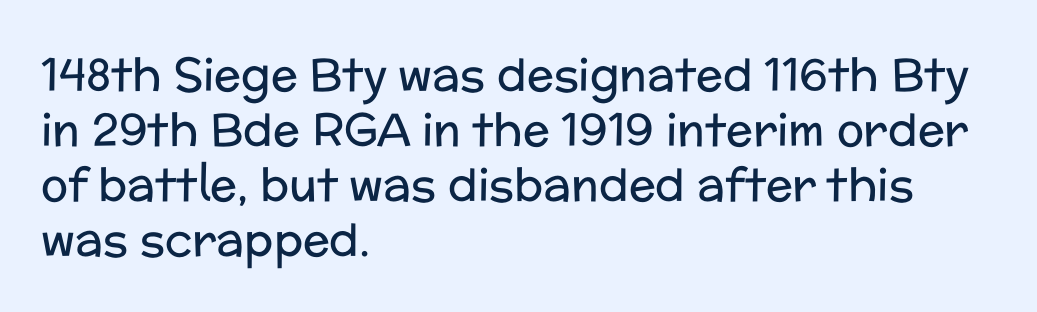
{"serif": "no", "italic": "no", "bold": "no", "weight": "regular", "width": "normal", "stroke_contrast": "low", "x_height": "medium", "monospaced": "no", "underline": "no", "align": "left", "line_spacing_ratio": 1.22, "letter_spacing": "normal", "letter_spacing_em": 0.0, "glyph_px": 45}
